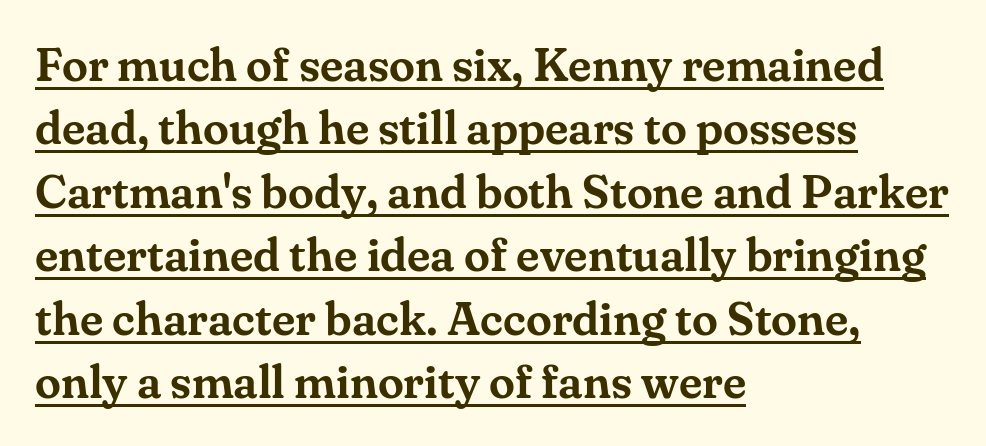
{"serif": "yes", "italic": "no", "width": "normal", "stroke_contrast": "medium", "x_height": "small", "monospaced": "no", "underline": "yes", "align": "left", "line_spacing": "normal", "line_spacing_ratio": 1.35, "letter_spacing": "normal", "letter_spacing_em": 0.0, "glyph_px": 47}
